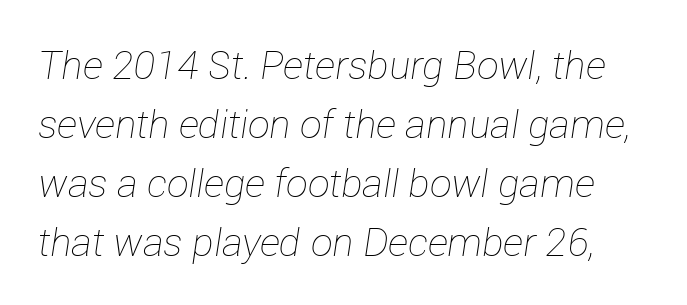
Q: Is the text bold? A: No.
Q: Is the text italic (slanted)? A: Yes, it leans right by about 12 degrees.
Q: Is the text underlined? A: No.
Q: Is the spacing between letters normal or unusually wide? A: Normal.
Q: Is the spacing between lines tight, normal or loose? A: Normal.
Q: Width (condensed, normal, or wide)? A: Normal.
Q: Stroke contrast? A: Low.
Q: x-height? A: Medium.
Q: Monospaced? A: No.
